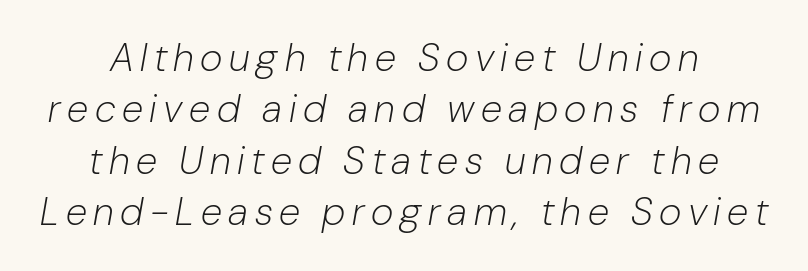
Every row of glyphs is offset so its center matches the block's center. Does the leading feel generous? No, just average. Character widths vary here, with narrow letters taking less room than wide ones. Beneath every word, the page is bare.
